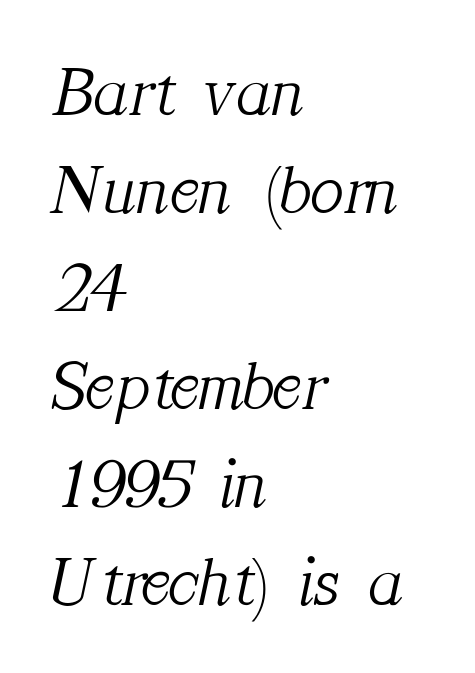
Compared with a centered layout, this one pins lines to the left instead. You can tell from the footed stems that serif type was used. Interline gaps are of average width in this sample. The face looks like a standard text weight, possibly lighter. Is this a fixed-width face? No — the glyphs have proportional, varying widths. Tracking here is standard; glyphs follow each other at the usual distance.
